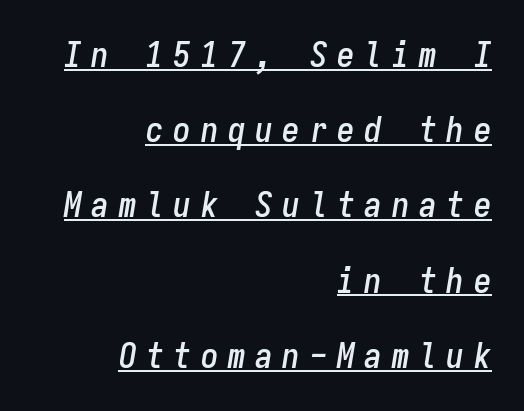
Q: Is the text italic (slanted)? A: Yes, it leans right by about 9 degrees.
Q: Is the text underlined? A: Yes.
Q: How is the paragraph aligned? A: Right-aligned.
Q: Is the spacing between letters normal or unusually wide? A: Unusually wide.
Q: Is the spacing between lines tight, normal or loose? A: Loose.
Q: Width (condensed, normal, or wide)? A: Condensed.
Q: Stroke contrast? A: Low.
Q: x-height? A: Medium.
Q: Monospaced? A: Yes.
